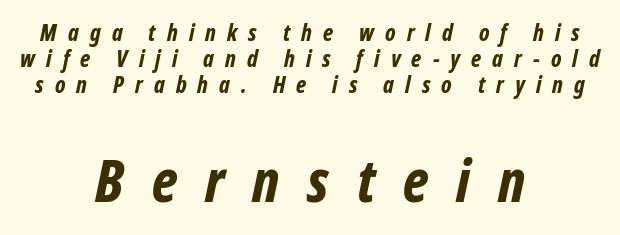
A clean baseline with only descenders dipping below it. Note the varied advance widths — an 'i' is clearly narrower than an 'm'. Vertically, the passage feels compressed, each row crowding the next. Small over large — that's the arrangement of the two blocks here. Horizontally, the lines are justified to the midpoint only.
